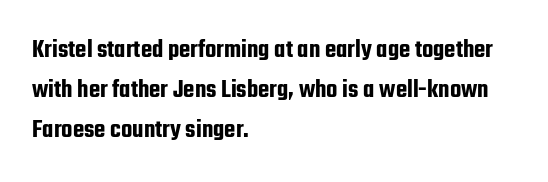
How would I describe the line gaps? Plain and ordinary. Does extra space separate the letters? No, they use regular spacing. These lines stack with their left ends in a neat column. Underlining? Definitely not there. Quick note: not italic, upright.
